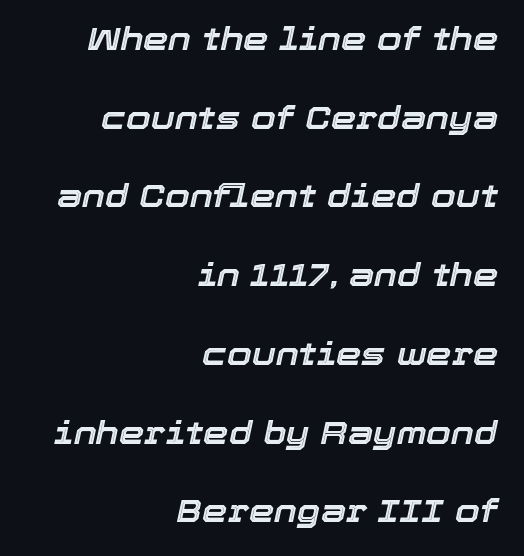
In terms of leading, this rendering errs on the spacious side. These lines are rendered in a variable-pitch font. Inter-character spacing is left at the font's built-in metrics. In terms of posture, this sample is oblique. A flush-right, rag-left setting is used for this passage.
